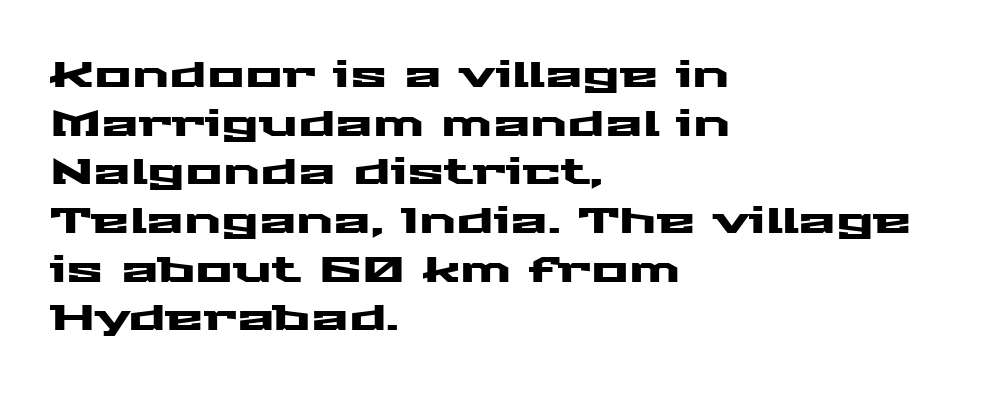
The image shows 35 px wide sans-serif type, upright; set left-aligned, normal line spacing (1.39x), normal letter spacing, not underlined; medium stroke contrast and a medium x-height.
